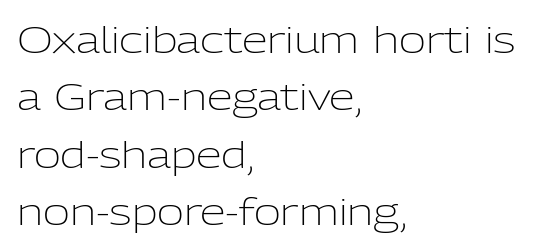
The image shows 37 px light sans-serif type, upright; set left-aligned, normal line spacing (1.55x), normal letter spacing, not underlined; low stroke contrast and a medium x-height.
